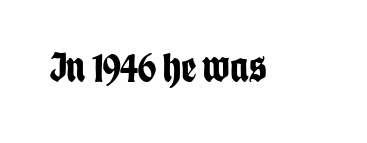
Tall strokes in this sample are plumb rather than angled. Varying glyph widths throughout — classic text-font behaviour. These lines are composed in type without serifs. The space directly below the letters is spotless. Summary of weight: heavy, a full bold. The face used here is rendered with its standard letterfit.
